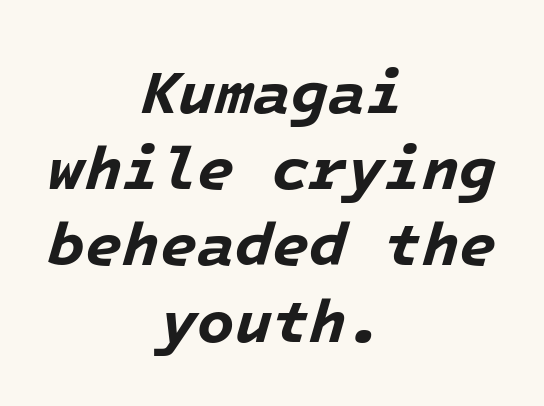
The image shows 61 px bold type, italic (leaning right); set centered, normal line spacing (1.25x), normal letter spacing, not underlined; low stroke contrast and a medium x-height.
